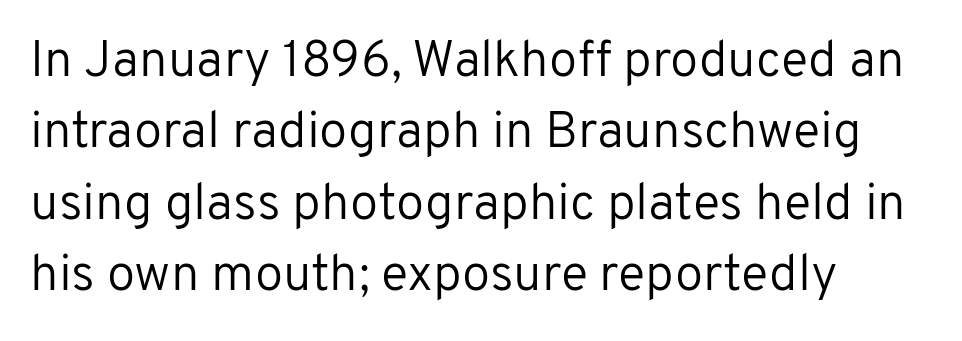
The image shows 51 px regular-weight sans-serif type, upright; set left-aligned, normal line spacing (1.4x), normal letter spacing, not underlined; low stroke contrast and a medium x-height.
